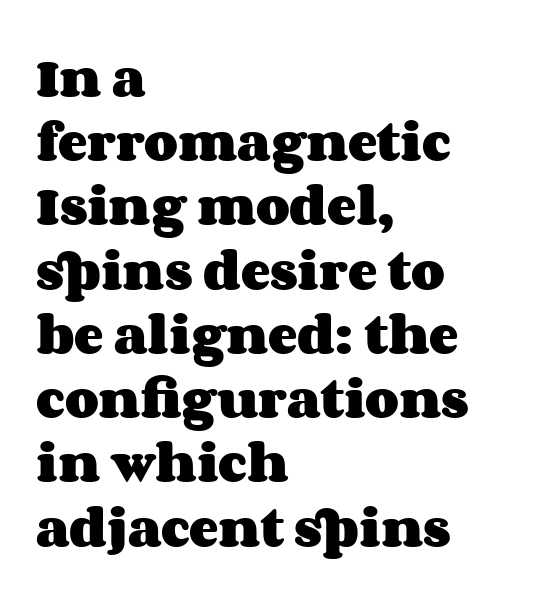
{"italic": "no", "bold": "yes", "weight": "heavy", "width": "wide", "stroke_contrast": "medium", "x_height": "large", "monospaced": "no", "underline": "no", "align": "left", "line_spacing": "normal", "line_spacing_ratio": 1.46, "letter_spacing": "normal", "letter_spacing_em": 0.0, "glyph_px": 44}
